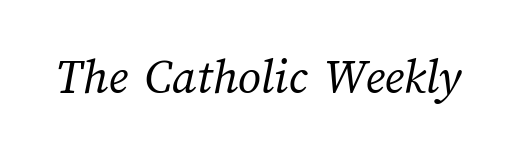
Do the characters align in a grid? No, the font is proportional. Does extra space separate the letters? No, they use regular spacing. Lines of text with bare space underneath. This reads as an unemphasized weight, regular at the heaviest.
